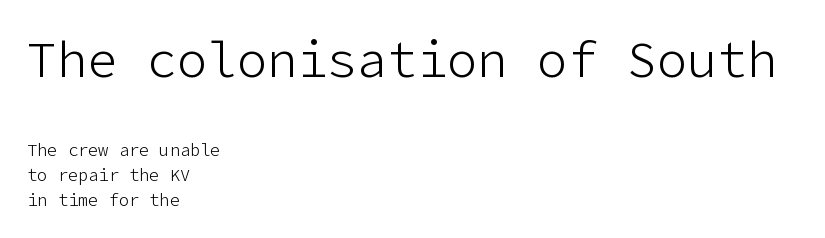
{"serif": "no", "italic": "no", "bold": "no", "weight": "light", "width": "normal", "stroke_contrast": "low", "x_height": "medium", "underline": "no", "align": "left", "line_spacing": "normal", "line_spacing_ratio": 1.45, "letter_spacing": "normal", "letter_spacing_em": 0.0, "larger_block": "first", "size_ratio": 2.94, "glyph_px": 50}
